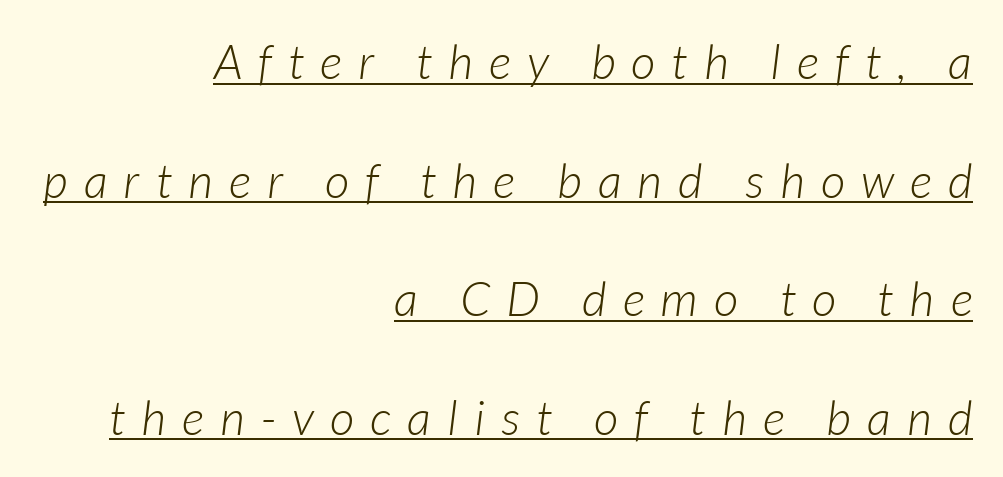
One glance says open: line gaps are wider than usual. Honestly, the underline is the first thing you notice here. Each line ends at the same right margin while the left side varies. No heavy texture on the line: the type isn't bold. Is the type slanted? Yes — the strokes lean at a clear angle.
